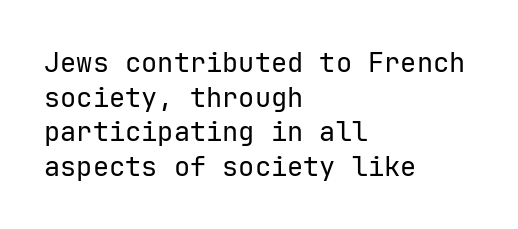
{"italic": "no", "bold": "no", "underline": "no", "align": "left", "line_spacing": "normal", "line_spacing_ratio": 1.28, "letter_spacing": "normal", "letter_spacing_em": 0.0, "glyph_px": 27}
